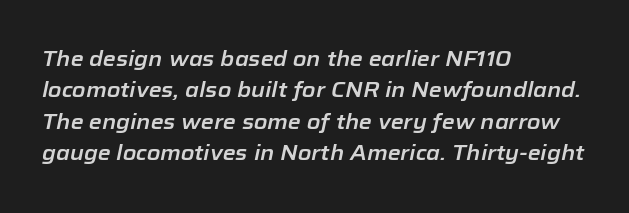
Nothing unusual about the tracking: characters are spaced as the font intends. In CSS terms this would be text-align: left. Is there much room between lines? A standard amount, neither cramped nor airy. Check under the words: just untouched page. Compared with ordinary roman type, these characters are visibly tilted.
